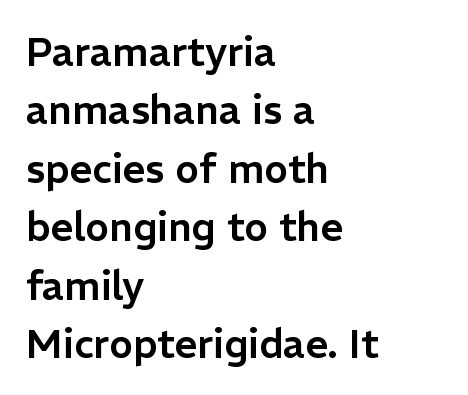
{"serif": "no", "italic": "no", "width": "normal", "stroke_contrast": "low", "x_height": "medium", "monospaced": "no", "underline": "no", "align": "left", "line_spacing": "normal", "line_spacing_ratio": 1.46, "letter_spacing": "normal", "letter_spacing_em": 0.0, "glyph_px": 40}
